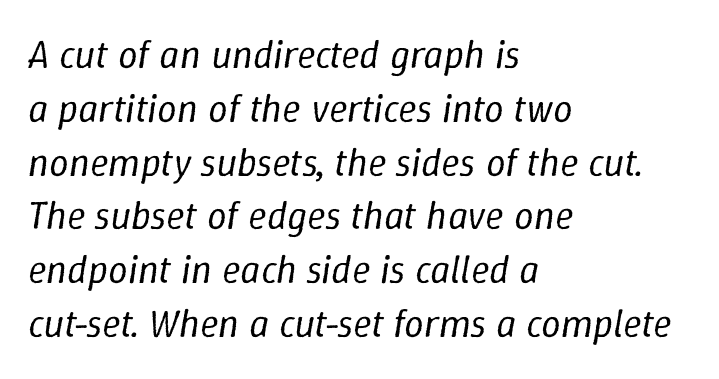
Proportional: the letters do not fall into vertical columns. In terms of leading, this rendering sits right in the middle. Is this a heavy cut? Hardly; it is regular or lighter. A clean baseline with only descenders dipping below it. The rendering applies a slant to the glyphs.
